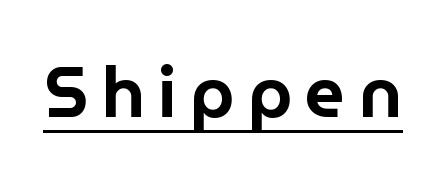
{"serif": "no", "italic": "no", "width": "normal", "stroke_contrast": "low", "x_height": "medium", "monospaced": "no", "underline": "yes", "glyph_px": 70}
